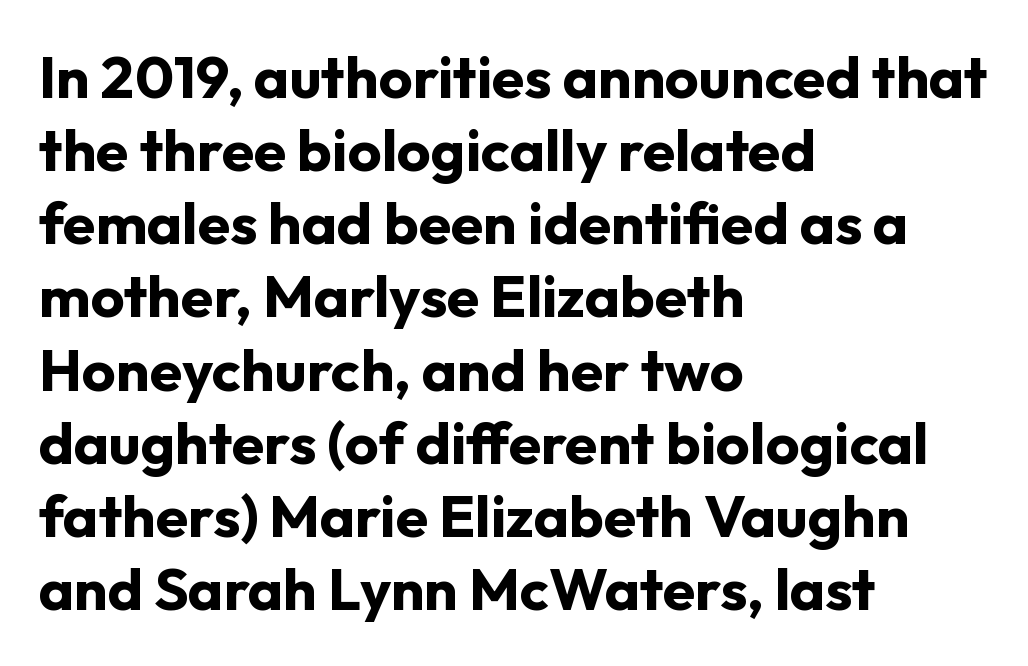
{"serif": "no", "italic": "no", "bold": "yes", "weight": "bold", "width": "normal", "stroke_contrast": "low", "x_height": "medium", "monospaced": "no", "underline": "no", "align": "left", "line_spacing_ratio": 1.24, "letter_spacing": "normal", "letter_spacing_em": 0.0, "glyph_px": 59}
